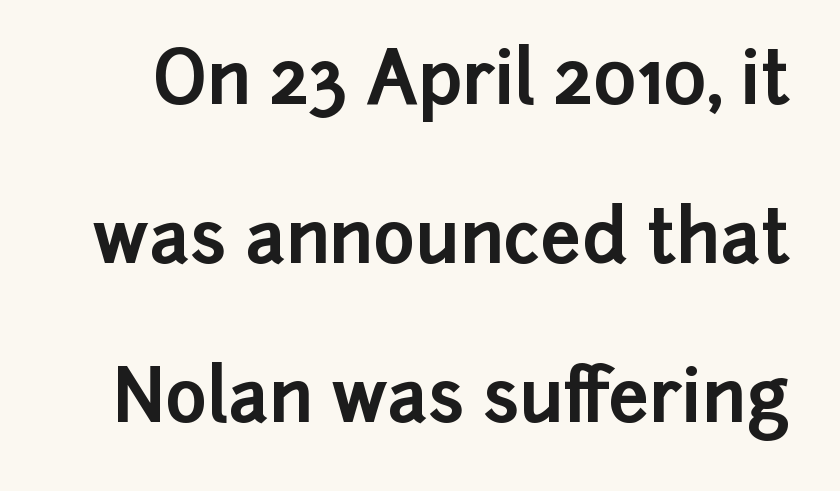
Q: Is the text bold? A: Yes.
Q: Is the text italic (slanted)? A: No, it is upright.
Q: Is the typeface a serif or a sans-serif typeface? A: Sans-serif.
Q: Is the text underlined? A: No.
Q: Is the spacing between letters normal or unusually wide? A: Normal.
Q: Is the spacing between lines tight, normal or loose? A: Loose.
Q: Width (condensed, normal, or wide)? A: Normal.
Q: Stroke contrast? A: Low.
Q: x-height? A: Medium.
Q: Monospaced? A: No.
